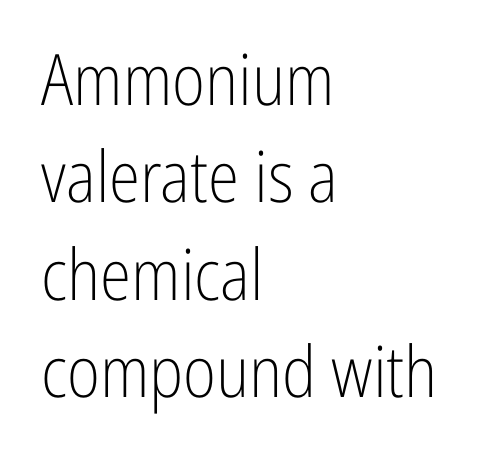
{"serif": "no", "italic": "no", "bold": "no", "weight": "light", "width": "condensed", "stroke_contrast": "low", "x_height": "medium", "monospaced": "no", "underline": "no", "align": "left", "line_spacing": "normal", "line_spacing_ratio": 1.37, "letter_spacing": "normal", "letter_spacing_em": 0.0, "glyph_px": 71}
